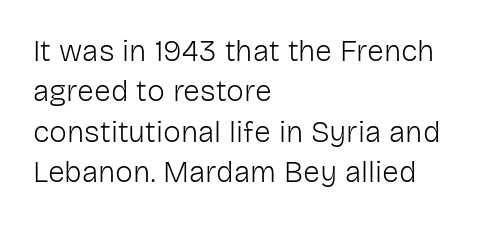
Q: Is the text bold? A: No.
Q: Is the text italic (slanted)? A: No, it is upright.
Q: Is the typeface a serif or a sans-serif typeface? A: Sans-serif.
Q: Is the text underlined? A: No.
Q: How is the paragraph aligned? A: Left-aligned.
Q: Is the spacing between letters normal or unusually wide? A: Normal.
Q: Is the spacing between lines tight, normal or loose? A: Normal.
Q: Width (condensed, normal, or wide)? A: Normal.
Q: Stroke contrast? A: Low.
Q: x-height? A: Medium.
Q: Monospaced? A: No.
